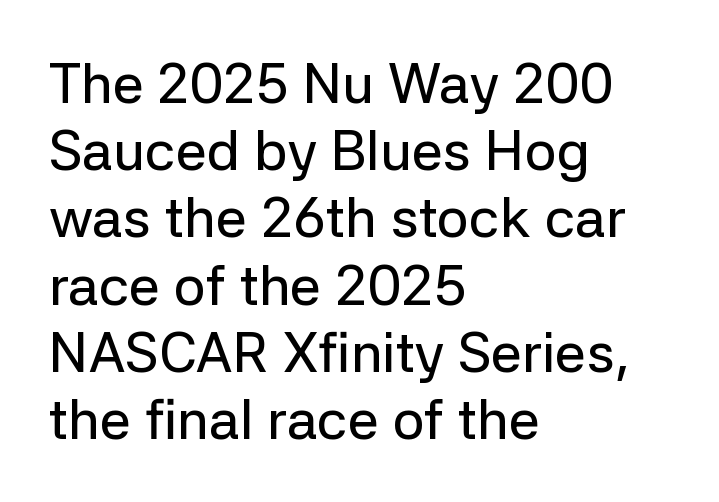
The image shows 56 px sans-serif type, upright; set left-aligned, line spacing 1.2x, normal letter spacing, not underlined; low stroke contrast and a medium x-height.
